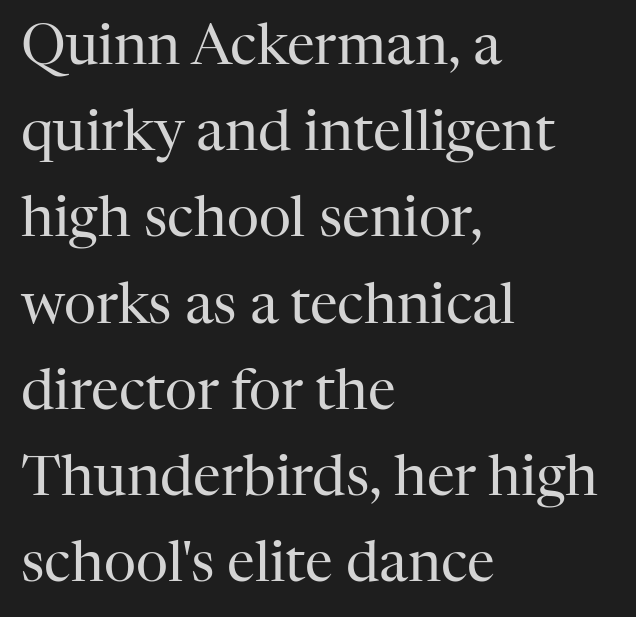
Q: Is the text bold? A: No.
Q: Is the text italic (slanted)? A: No, it is upright.
Q: Is the typeface a serif or a sans-serif typeface? A: Serif.
Q: Is the text underlined? A: No.
Q: How is the paragraph aligned? A: Left-aligned.
Q: Is the spacing between letters normal or unusually wide? A: Normal.
Q: Is the spacing between lines tight, normal or loose? A: Normal.
Q: Width (condensed, normal, or wide)? A: Normal.
Q: Stroke contrast? A: High.
Q: x-height? A: Medium.
Q: Monospaced? A: No.
